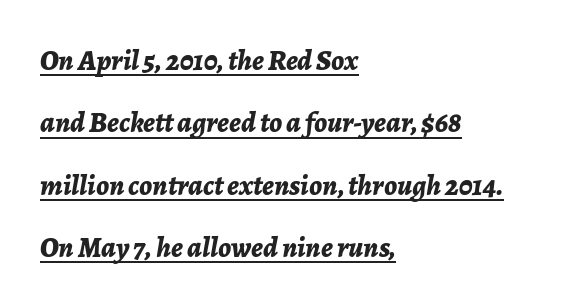
Q: Is the text bold? A: Yes.
Q: Is the text italic (slanted)? A: Yes, it leans right by about 7 degrees.
Q: Is the text underlined? A: Yes.
Q: How is the paragraph aligned? A: Left-aligned.
Q: Is the spacing between letters normal or unusually wide? A: Normal.
Q: Is the spacing between lines tight, normal or loose? A: Loose.
Q: Width (condensed, normal, or wide)? A: Normal.
Q: Stroke contrast? A: Low.
Q: x-height? A: Medium.
Q: Monospaced? A: No.
